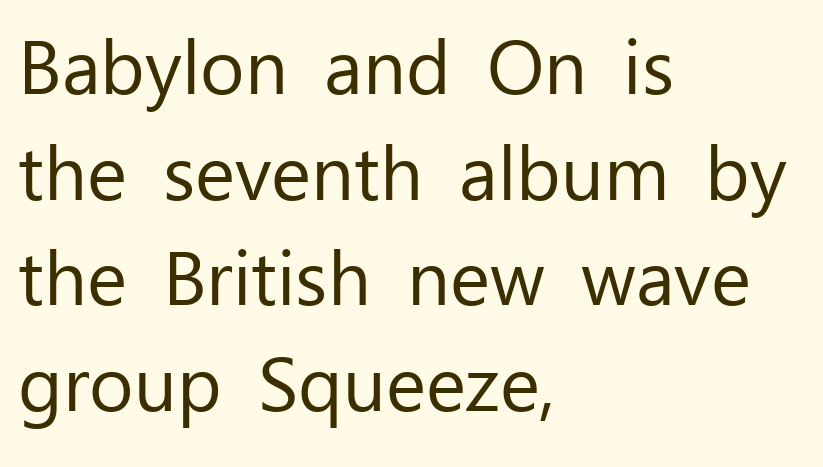
{"serif": "no", "italic": "no", "bold": "no", "weight": "regular", "width": "normal", "stroke_contrast": "low", "x_height": "medium", "monospaced": "no", "underline": "no", "align": "left", "line_spacing": "normal", "line_spacing_ratio": 1.39, "letter_spacing": "normal", "letter_spacing_em": 0.0, "glyph_px": 76}
